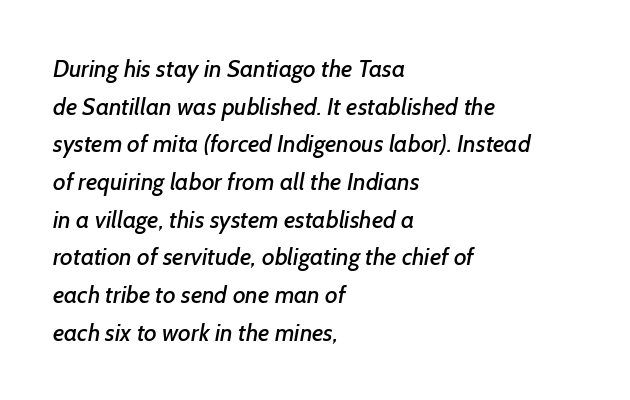
Each new line begins a customary step beneath the previous one. The tracking reads as untouched default to a designer's eye. The passage is arranged the way most books set body copy — flush left. This rendering features lettering with no underline.
